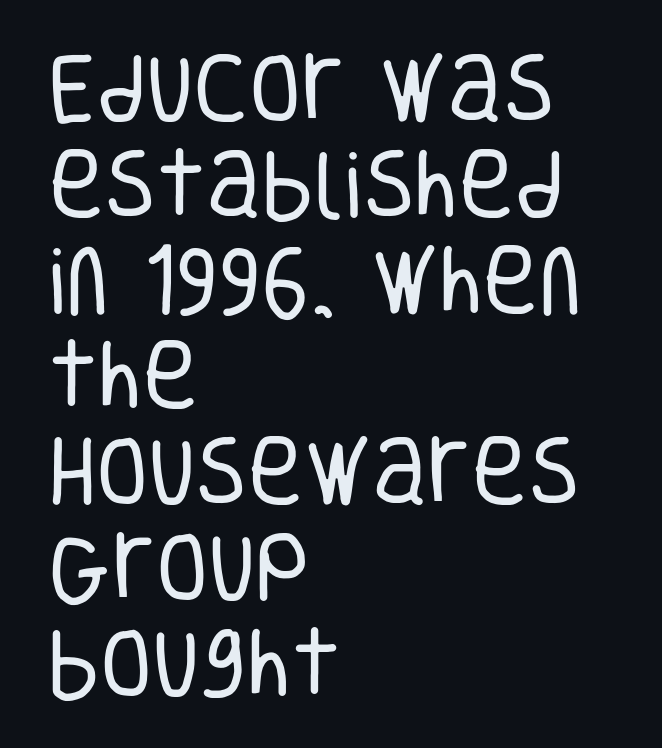
Q: Is the text bold? A: No.
Q: Is the text italic (slanted)? A: No, it is upright.
Q: Is the typeface a serif or a sans-serif typeface? A: Sans-serif.
Q: Is the text underlined? A: No.
Q: How is the paragraph aligned? A: Left-aligned.
Q: Is the spacing between letters normal or unusually wide? A: Normal.
Q: Is the spacing between lines tight, normal or loose? A: Normal.
Q: Width (condensed, normal, or wide)? A: Condensed.
Q: Stroke contrast? A: Low.
Q: x-height? A: Large.
Q: Monospaced? A: No.
